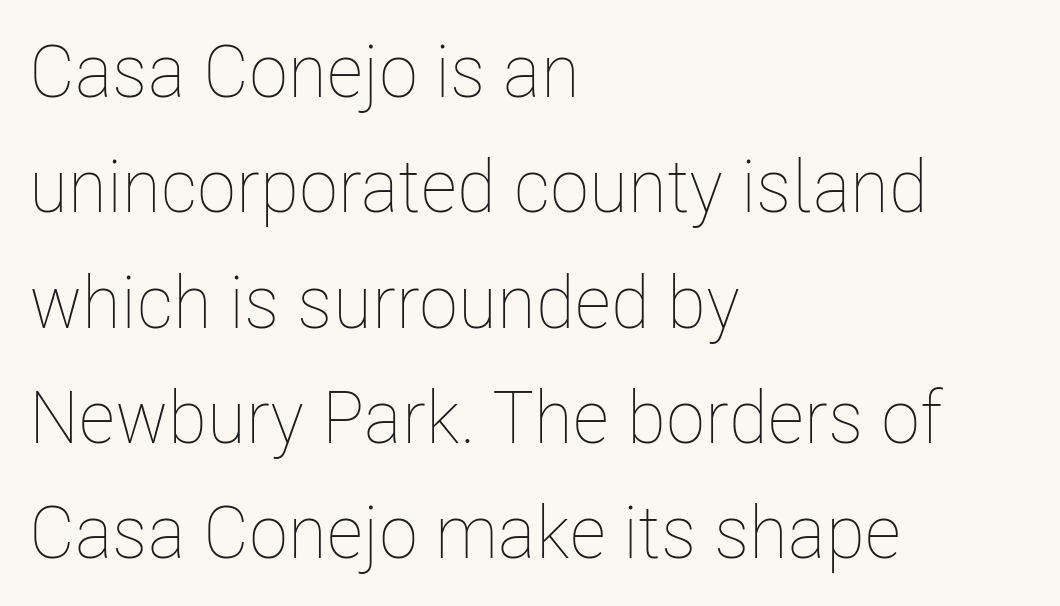
{"italic": "no", "bold": "no", "weight": "thin", "width": "condensed", "stroke_contrast": "low", "x_height": "medium", "monospaced": "no", "underline": "no", "align": "left", "line_spacing": "normal", "line_spacing_ratio": 1.58, "letter_spacing": "normal", "letter_spacing_em": 0.0, "glyph_px": 73}
